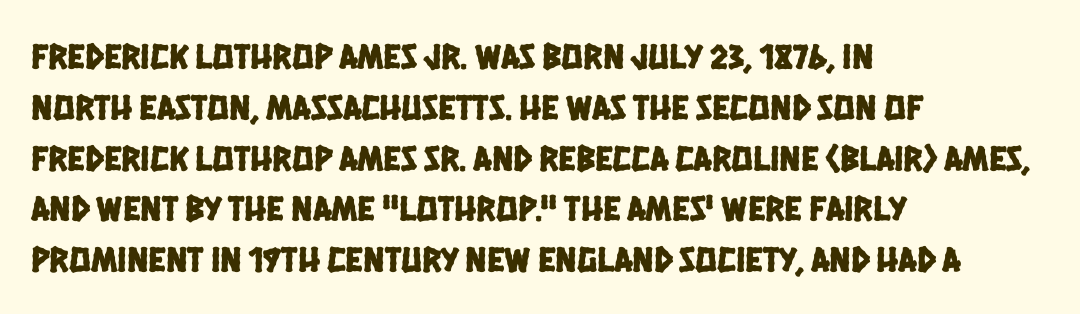
Q: Is the typeface a serif or a sans-serif typeface? A: Sans-serif.
Q: Is the text underlined? A: No.
Q: How is the paragraph aligned? A: Left-aligned.
Q: Is the spacing between letters normal or unusually wide? A: Normal.
Q: Is the spacing between lines tight, normal or loose? A: Normal.
Q: Width (condensed, normal, or wide)? A: Condensed.
Q: Stroke contrast? A: Low.
Q: x-height? A: Large.
Q: Monospaced? A: No.
